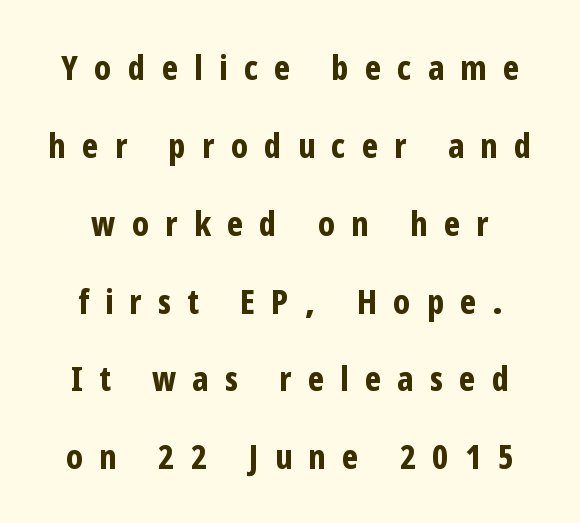
{"serif": "no", "italic": "no", "bold": "yes", "weight": "bold", "width": "condensed", "stroke_contrast": "low", "x_height": "medium", "monospaced": "no", "underline": "no", "line_spacing": "loose", "line_spacing_ratio": 2.29, "letter_spacing": "wide", "letter_spacing_em": 0.48, "glyph_px": 34}
